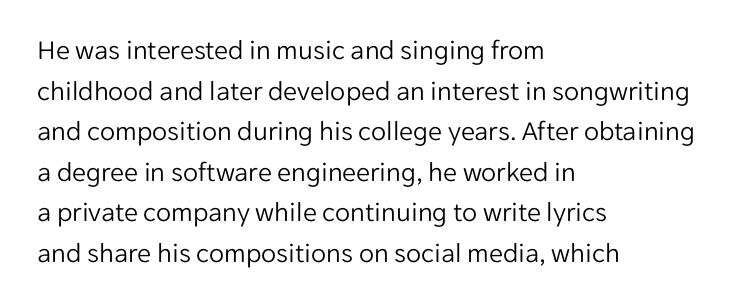
Bare-footed words on every line. You could not count columns in this text — the font is proportionally spaced. Which margin do the lines hug? The left one — the right edge is uneven. Ink coverage per letter is moderate at most.
